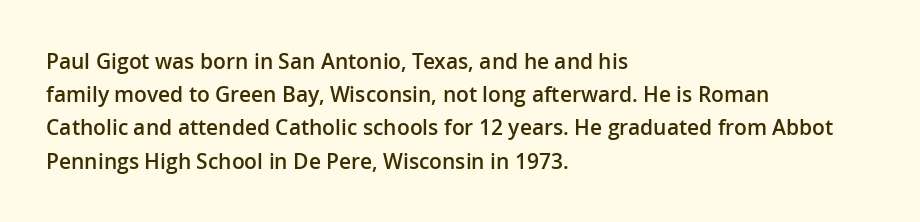
Q: Is the text bold? A: Semi-bold.
Q: Is the text italic (slanted)? A: No, it is upright.
Q: Is the text underlined? A: No.
Q: How is the paragraph aligned? A: Left-aligned.
Q: Is the spacing between letters normal or unusually wide? A: Normal.
Q: Is the spacing between lines tight, normal or loose? A: Normal.
